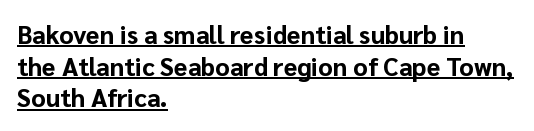
The rag falls on the right side of this text block. Vertical spacing — default. You can see a thin bar hugging the bottom of the glyphs. Emphasis by weight is at full strength: bold. These lines were composed using upright roman letters.
